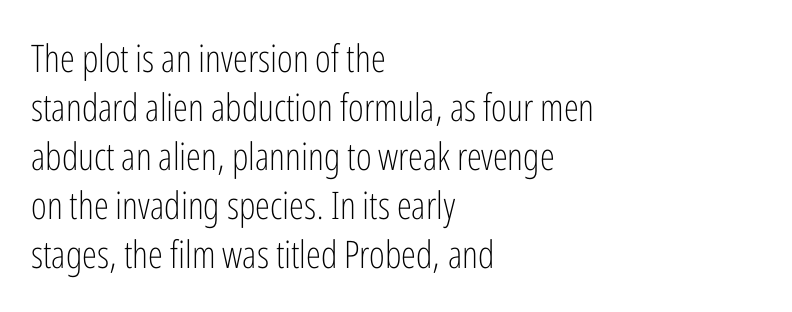
Q: Is the text bold? A: No.
Q: Is the text italic (slanted)? A: No, it is upright.
Q: Is the typeface a serif or a sans-serif typeface? A: Sans-serif.
Q: Is the text underlined? A: No.
Q: How is the paragraph aligned? A: Left-aligned.
Q: Is the spacing between letters normal or unusually wide? A: Normal.
Q: Is the spacing between lines tight, normal or loose? A: Normal.
Q: Width (condensed, normal, or wide)? A: Condensed.
Q: Stroke contrast? A: Low.
Q: x-height? A: Medium.
Q: Monospaced? A: No.
